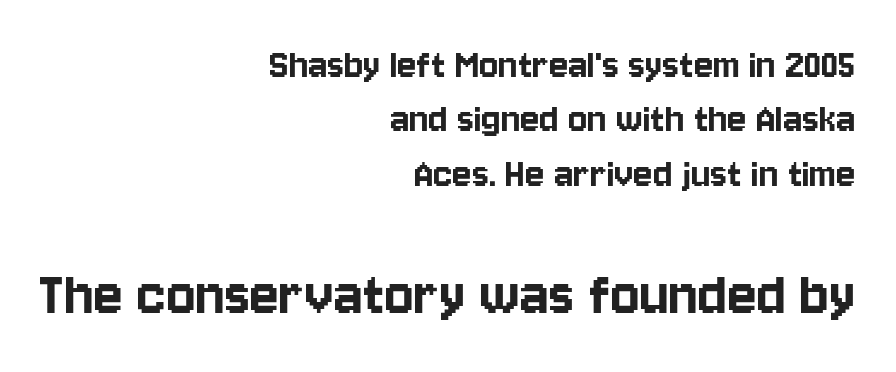
Standard letterfit; no display-style spreading of the glyphs. Character widths vary here, with narrow letters taking less room than wide ones. The letters carry no serifs — their stems end cleanly without finishing strokes. The foot of each line stays bare and open.
